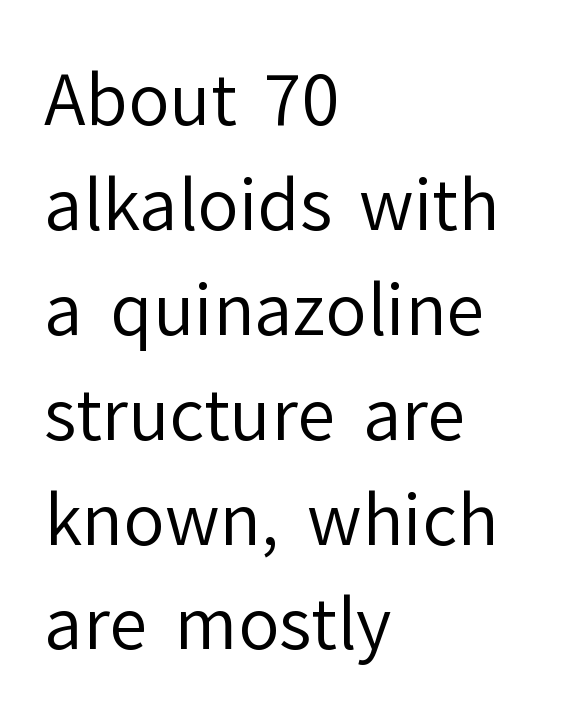
Q: Is the text bold? A: No.
Q: Is the text italic (slanted)? A: No, it is upright.
Q: Is the typeface a serif or a sans-serif typeface? A: Sans-serif.
Q: Is the text underlined? A: No.
Q: How is the paragraph aligned? A: Left-aligned.
Q: Is the spacing between letters normal or unusually wide? A: Normal.
Q: Is the spacing between lines tight, normal or loose? A: Normal.
Q: Width (condensed, normal, or wide)? A: Normal.
Q: Stroke contrast? A: Low.
Q: x-height? A: Medium.
Q: Monospaced? A: No.
